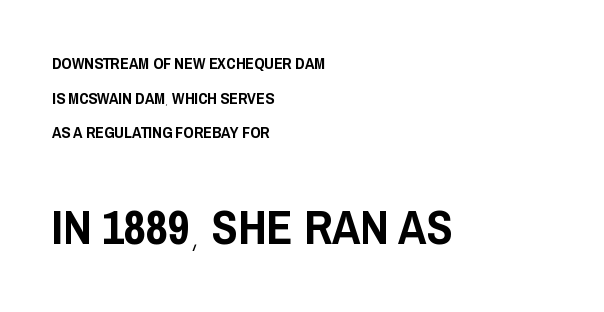
{"serif": "no", "italic": "no", "width": "condensed", "stroke_contrast": "low", "x_height": "large", "monospaced": "no", "underline": "no", "align": "left", "line_spacing": "loose", "line_spacing_ratio": 2.16, "letter_spacing": "normal", "letter_spacing_em": 0.0, "larger_block": "second", "size_ratio": 3.0, "glyph_px": 48}
